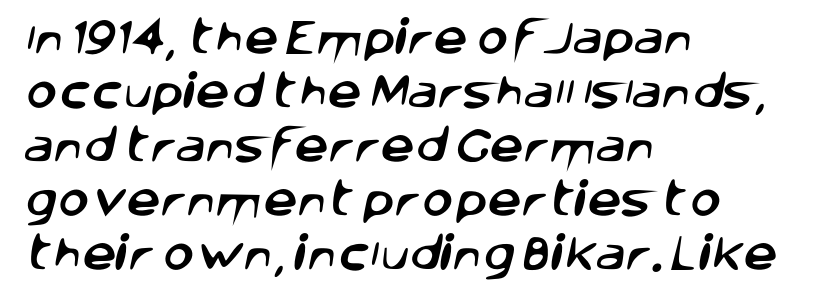
Lines of text with bare space underneath. Each letter keeps its own natural width here, so spacing adapts to shape. Stroke terminals: plain, sans-serif. Caption: standard tracking, unaltered. Rows of type keep a routine distance in the vertical direction.
